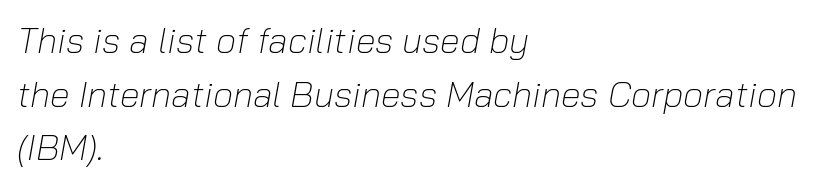
{"italic": "yes", "lean": "right", "slant_degrees": 10, "bold": "no", "weight": "light", "width": "normal", "stroke_contrast": "low", "x_height": "medium", "monospaced": "no", "underline": "no", "align": "left", "line_spacing": "normal", "line_spacing_ratio": 1.49, "letter_spacing": "normal", "letter_spacing_em": 0.0, "glyph_px": 36}
